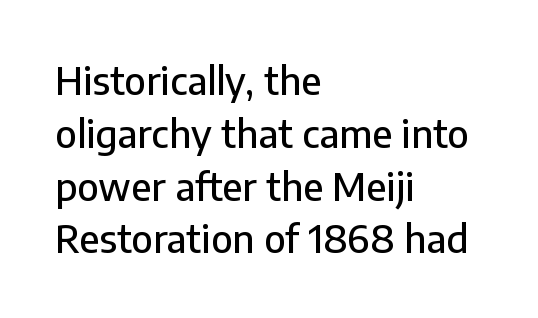
Q: Is the text italic (slanted)? A: No, it is upright.
Q: Is the typeface a serif or a sans-serif typeface? A: Sans-serif.
Q: Is the text underlined? A: No.
Q: How is the paragraph aligned? A: Left-aligned.
Q: Is the spacing between letters normal or unusually wide? A: Normal.
Q: Is the spacing between lines tight, normal or loose? A: Normal.
Q: Width (condensed, normal, or wide)? A: Normal.
Q: Stroke contrast? A: Low.
Q: x-height? A: Medium.
Q: Monospaced? A: No.
